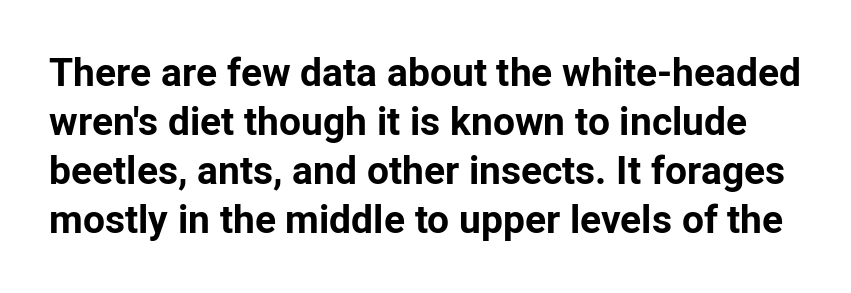
Q: Is the text bold? A: Yes.
Q: Is the text italic (slanted)? A: No, it is upright.
Q: Is the typeface a serif or a sans-serif typeface? A: Sans-serif.
Q: Is the text underlined? A: No.
Q: Is the spacing between letters normal or unusually wide? A: Normal.
Q: Is the spacing between lines tight, normal or loose? A: Normal.
Q: Width (condensed, normal, or wide)? A: Normal.
Q: Stroke contrast? A: Low.
Q: x-height? A: Medium.
Q: Monospaced? A: No.
